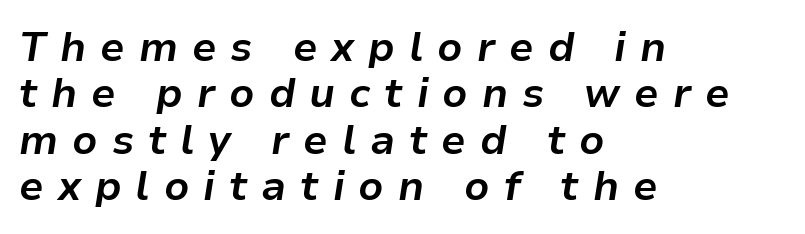
Quick note: interline space is minimal. Italic? Definitely — the glyphs are oblique. No word sits above an underline. The tracking jumps out immediately: characters are airy and widely separated. The lines are quadded left.
